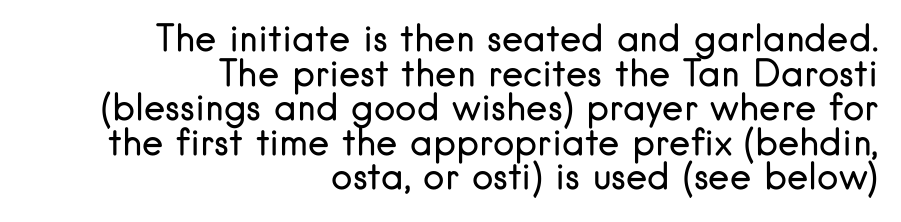
{"serif": "no", "italic": "no", "bold": "no", "weight": "regular", "width": "normal", "stroke_contrast": "low", "x_height": "small", "monospaced": "no", "underline": "no", "align": "right", "line_spacing": "tight", "line_spacing_ratio": 0.96, "letter_spacing": "normal", "letter_spacing_em": 0.0, "glyph_px": 36}
